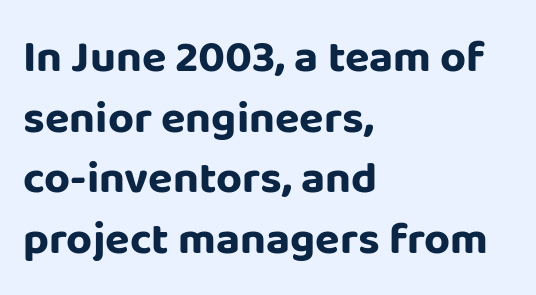
Leading: standard. Note the varied advance widths — an 'i' is clearly narrower than an 'm'. The paragraph has a hard left edge and a soft right edge. Look at the stroke-to-counter ratio: heavy, a bold. Typographically, this falls in the sans-serif category. Words float on clear page, feet unadorned.
